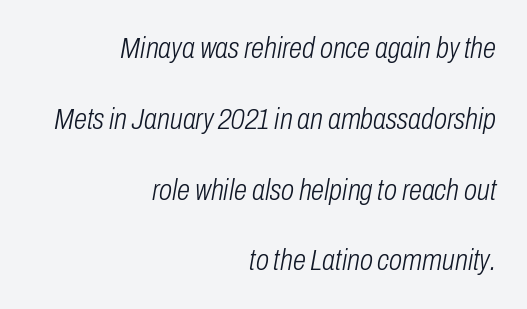
In terms of leading, this rendering errs on the spacious side. The area under the type is left untouched. These lines are rendered in a variable-pitch font. The compositor pushed each line to the right boundary.
